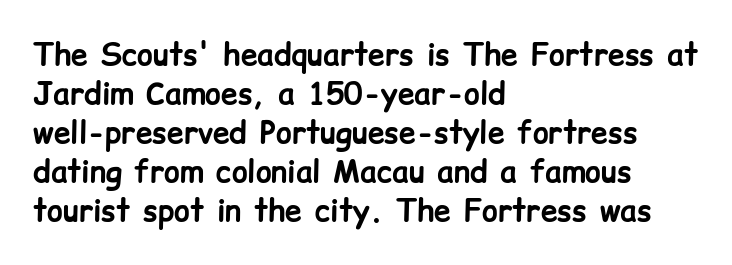
{"serif": "no", "italic": "no", "bold": "yes", "weight": "bold", "width": "normal", "stroke_contrast": "low", "x_height": "medium", "monospaced": "no", "underline": "no", "align": "left", "line_spacing": "normal", "line_spacing_ratio": 1.3, "letter_spacing": "normal", "letter_spacing_em": 0.0, "glyph_px": 30}
